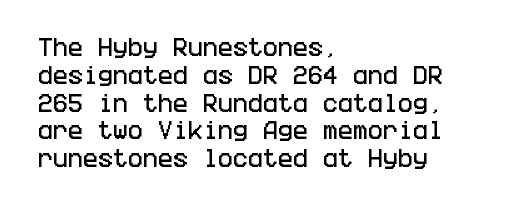
{"italic": "no", "underline": "no", "align": "left", "line_spacing": "normal", "line_spacing_ratio": 1.39, "letter_spacing": "normal", "letter_spacing_em": 0.0, "glyph_px": 20}
